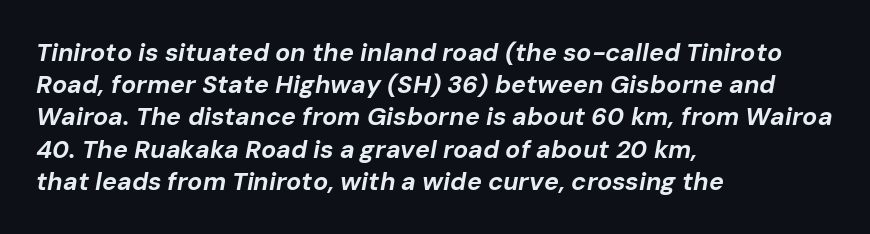
The image shows 25 px bold type, italic (leaning right); set left-aligned, normal line spacing (1.29x), normal letter spacing, not underlined.
